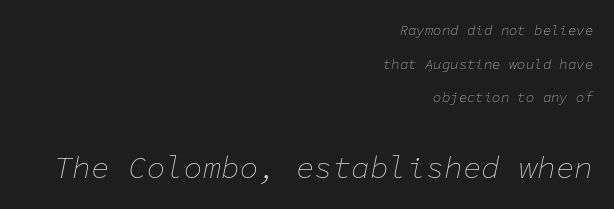
{"italic": "yes", "lean": "right", "slant_degrees": 11, "bold": "no", "weight": "thin", "width": "normal", "stroke_contrast": "low", "x_height": "medium", "monospaced": "yes", "underline": "no", "align": "right", "line_spacing": "loose", "line_spacing_ratio": 2.41, "letter_spacing": "normal", "letter_spacing_em": 0.0, "larger_block": "second", "size_ratio": 2.21, "glyph_px": 31}
